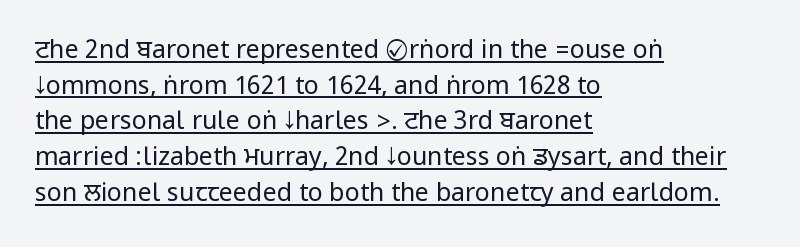
The strokes carry an ordinary text weight at most. Notice how a bar underscores the lettering throughout. The rendering keeps characters at their native spacing. Italic? Not at all — the glyphs are vertical. Regular leading. Horizontal alignment here is leftward, the default for most running prose.
